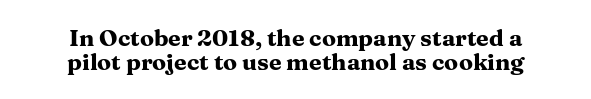
Q: Is the text bold? A: Yes.
Q: Is the text italic (slanted)? A: No, it is upright.
Q: Is the text underlined? A: No.
Q: How is the paragraph aligned? A: Centered.
Q: Is the spacing between letters normal or unusually wide? A: Normal.
Q: Is the spacing between lines tight, normal or loose? A: Tight.
